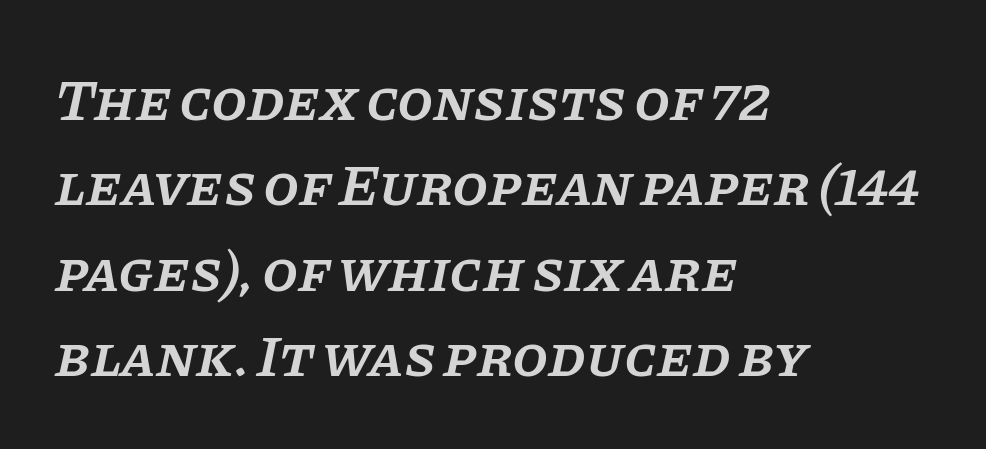
Q: Is the text bold? A: Semi-bold.
Q: Is the text italic (slanted)? A: Yes, it leans right by about 11 degrees.
Q: Is the typeface a serif or a sans-serif typeface? A: Serif.
Q: Is the text underlined? A: No.
Q: How is the paragraph aligned? A: Left-aligned.
Q: Is the spacing between letters normal or unusually wide? A: Normal.
Q: Is the spacing between lines tight, normal or loose? A: Normal.
Q: Width (condensed, normal, or wide)? A: Normal.
Q: Stroke contrast? A: Low.
Q: x-height? A: Large.
Q: Monospaced? A: No.
